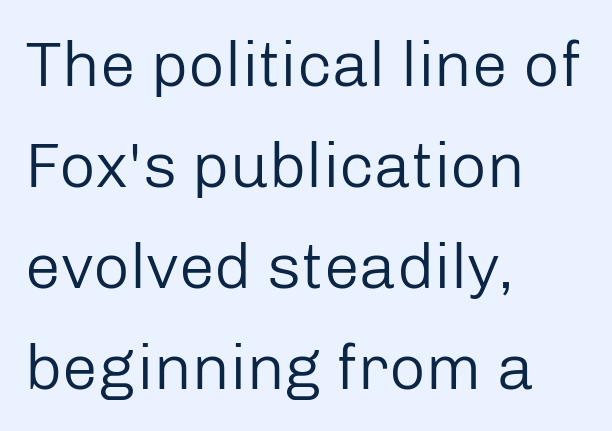
Lines of text with bare space underneath. A typesetter would label this face a sans. A normal amount of white space separates one row of letters from the next. The horizontal fit of the characters is conventional and even. In terms of posture, this sample is upright. Note the varied advance widths — an 'i' is clearly narrower than an 'm'.
